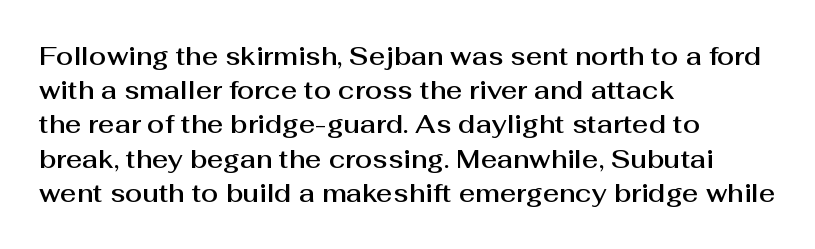
The image shows 25 px text type, upright; set left-aligned, normal line spacing (1.37x), normal letter spacing, not underlined.
